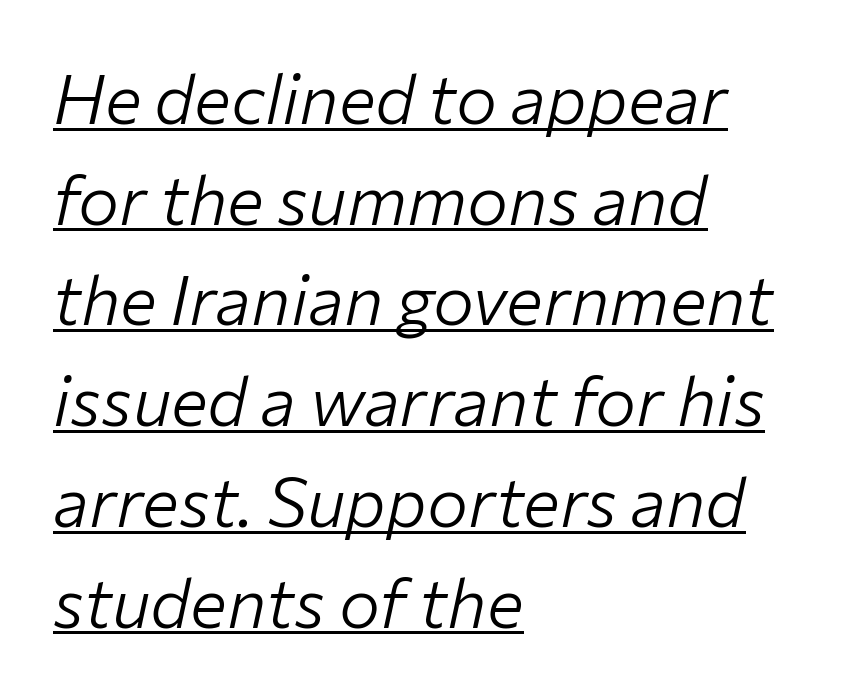
{"italic": "yes", "lean": "right", "slant_degrees": 12, "bold": "no", "weight": "light", "width": "normal", "stroke_contrast": "low", "x_height": "medium", "monospaced": "no", "underline": "yes", "align": "left", "line_spacing": "normal", "line_spacing_ratio": 1.46, "letter_spacing": "normal", "letter_spacing_em": 0.0, "glyph_px": 69}
